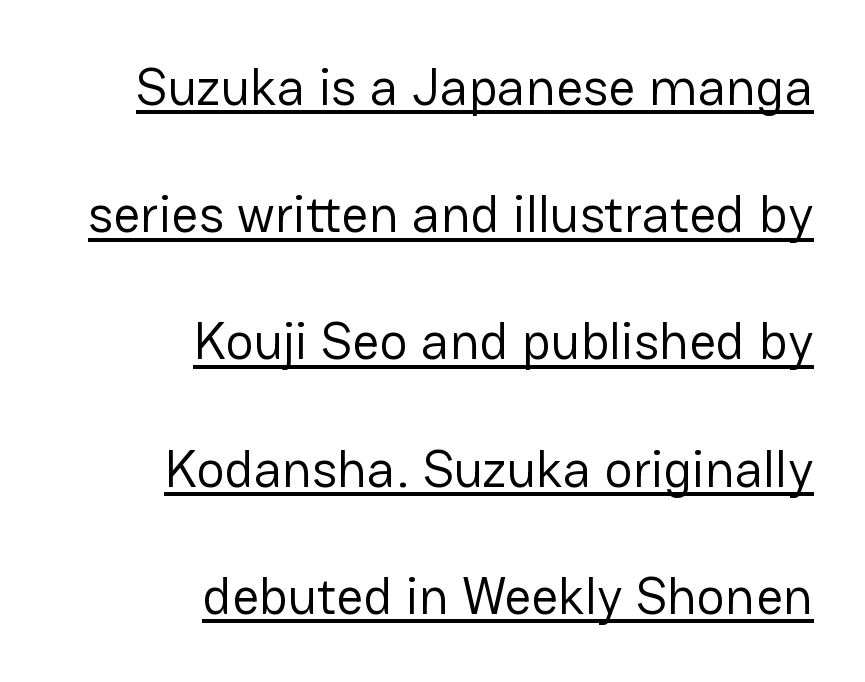
{"serif": "no", "italic": "no", "bold": "no", "weight": "regular", "width": "normal", "stroke_contrast": "low", "x_height": "medium", "monospaced": "no", "underline": "yes", "align": "right", "line_spacing": "loose", "line_spacing_ratio": 2.4, "letter_spacing": "normal", "letter_spacing_em": 0.0, "glyph_px": 53}
